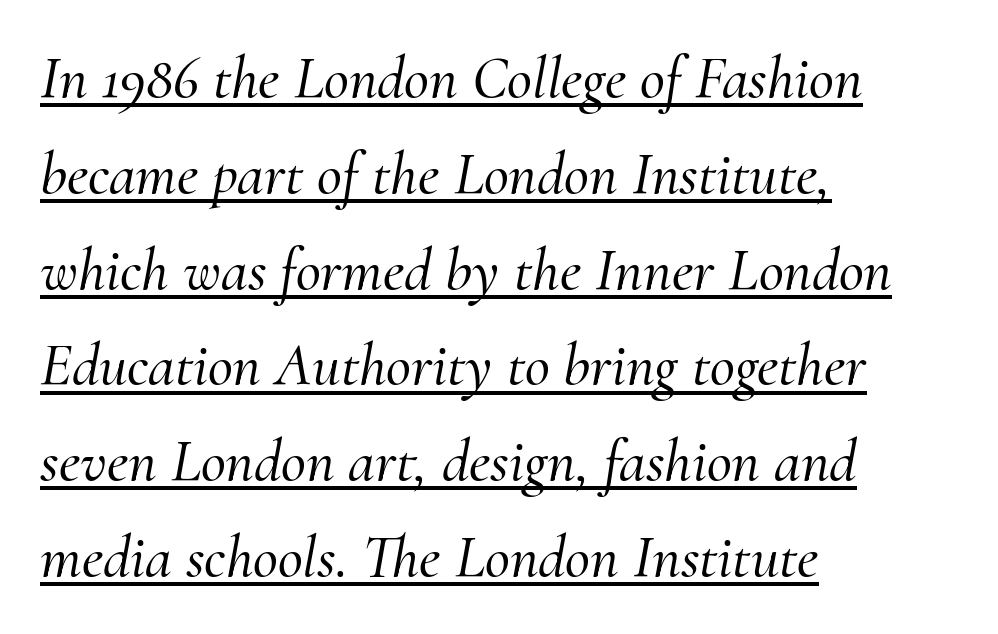
Q: Is the text italic (slanted)? A: Yes, it leans right by about 10 degrees.
Q: Is the typeface a serif or a sans-serif typeface? A: Serif.
Q: Is the text underlined? A: Yes.
Q: How is the paragraph aligned? A: Left-aligned.
Q: Is the spacing between letters normal or unusually wide? A: Normal.
Q: Is the spacing between lines tight, normal or loose? A: Normal.
Q: Width (condensed, normal, or wide)? A: Normal.
Q: Stroke contrast? A: Medium.
Q: x-height? A: Small.
Q: Monospaced? A: No.
